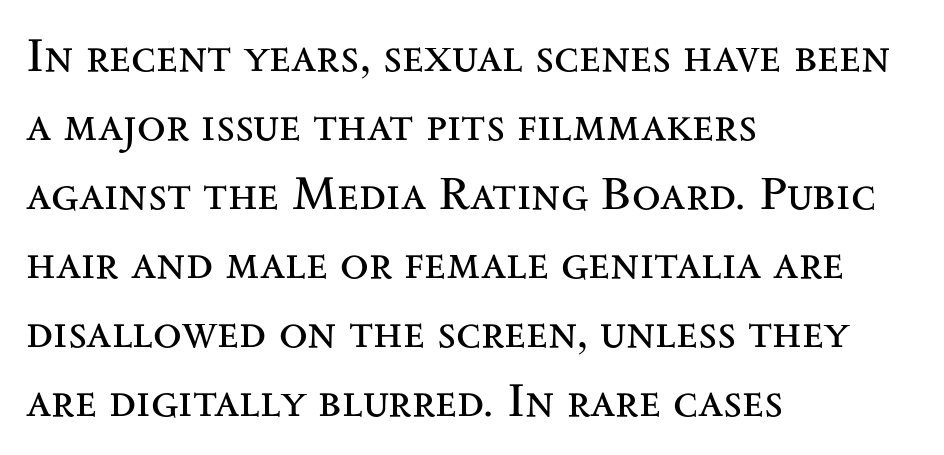
The image shows 47 px regular-weight, wide serif type, upright; set left-aligned, normal line spacing (1.47x), normal letter spacing, not underlined; medium stroke contrast and a small x-height.
